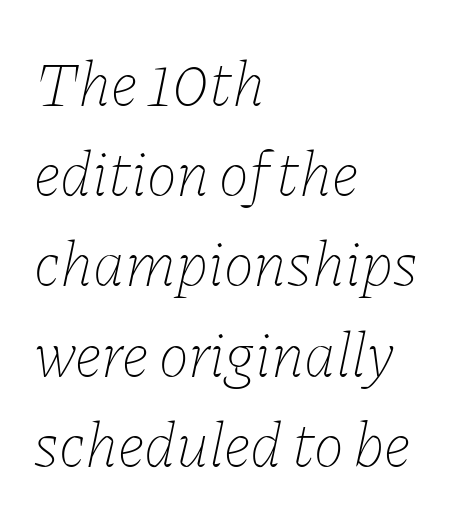
Normally led — the rows are evenly, conventionally spaced. The words here are not underlined. The font's italic variant was chosen for this text. Is this a fixed-width face? No — the glyphs have proportional, varying widths. The paragraph shown leans on its left margin. The rendering keeps characters at their native spacing.
